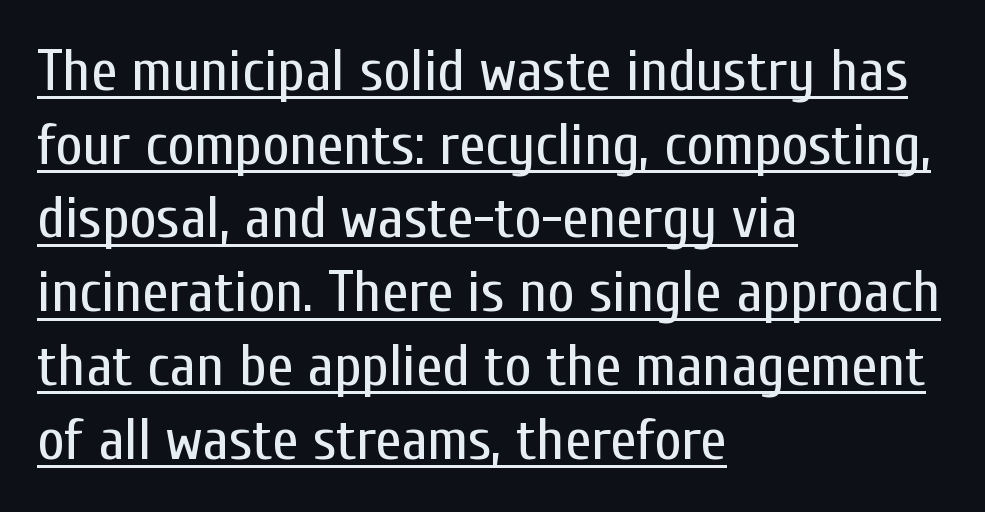
The image shows 59 px regular-weight, condensed sans-serif type, upright; set left-aligned, normal line spacing (1.25x), normal letter spacing, underlined; low stroke contrast and a medium x-height.
